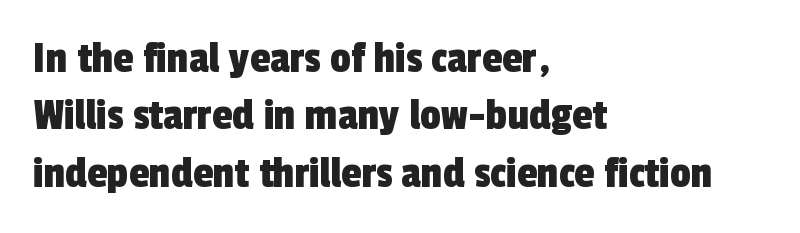
The face used here is rendered with its standard letterfit. The vertical gap from one line to the next is medium. Check where the strokes stop: nothing finishes them off — pure sans. Do the characters align in a grid? No, the font is proportional.
